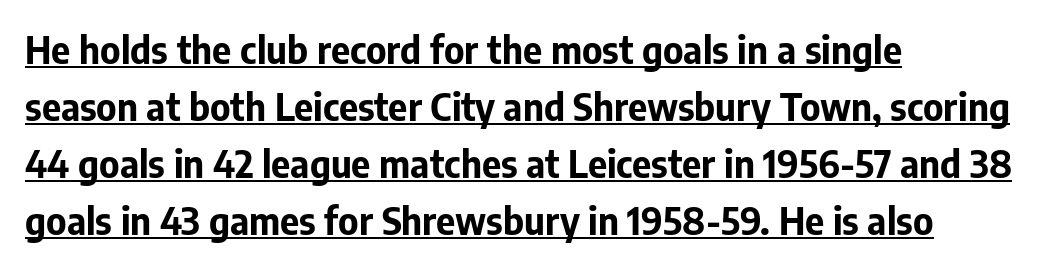
Default kerning and tracking; the words read as compact shapes. The characters look thick and weighty, a clear bold. The passage shown stacks its lines at a standard gap. A typesetter would call this proportional, since set widths differ per character.
